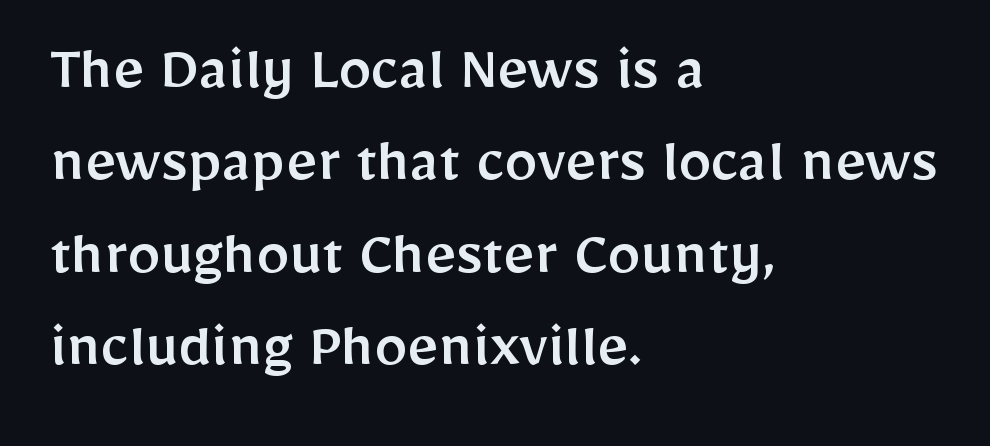
{"serif": "no", "italic": "no", "width": "normal", "stroke_contrast": "low", "x_height": "medium", "monospaced": "no", "underline": "no", "align": "left", "line_spacing": "normal", "line_spacing_ratio": 1.38, "letter_spacing": "normal", "letter_spacing_em": 0.0, "glyph_px": 67}
